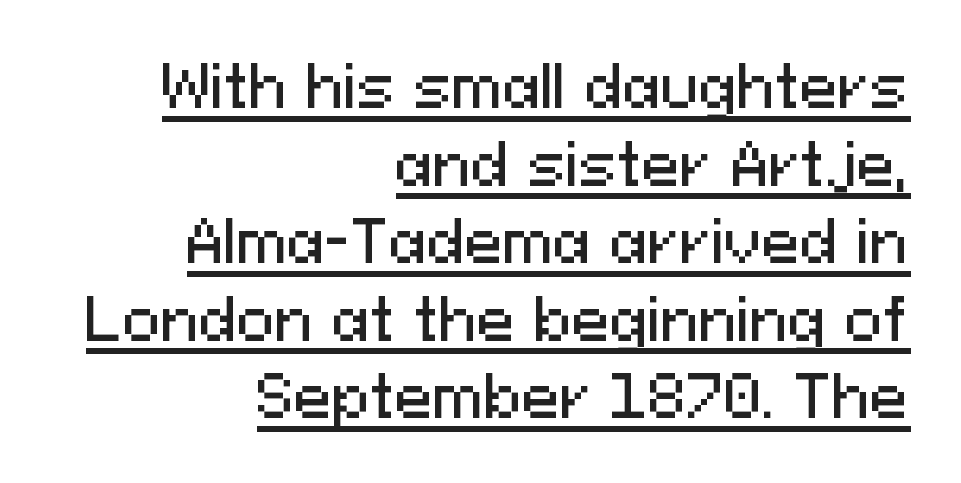
{"serif": "no", "italic": "no", "width": "normal", "stroke_contrast": "medium", "x_height": "medium", "monospaced": "no", "underline": "yes", "align": "right", "line_spacing": "normal", "line_spacing_ratio": 1.36, "letter_spacing": "normal", "letter_spacing_em": 0.0, "glyph_px": 57}
